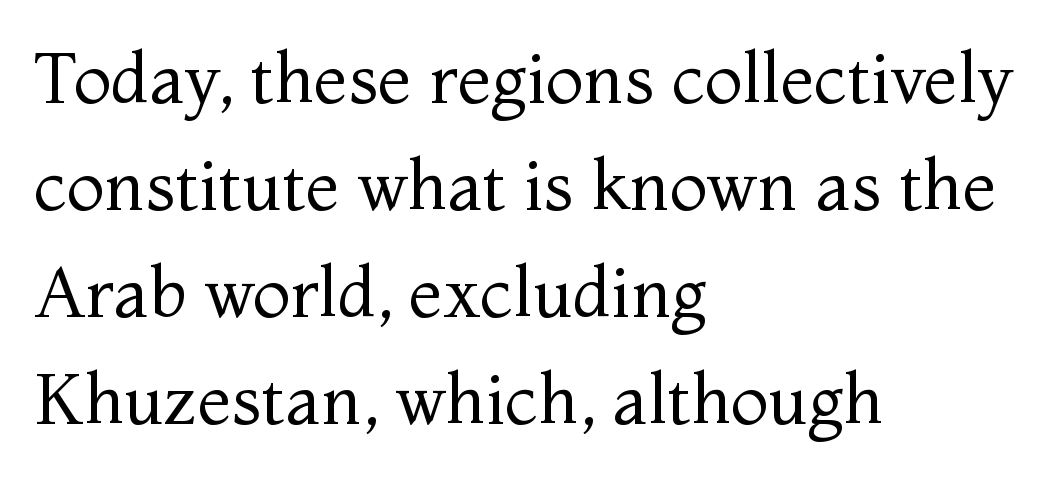
Horizontally, the lines are justified to the leading edge only. Lines of text with bare space underneath. Look at the tracking — it's just the regular setting, nothing added. The designer left line spacing at the default. Do the characters align in a grid? No, the font is proportional.
